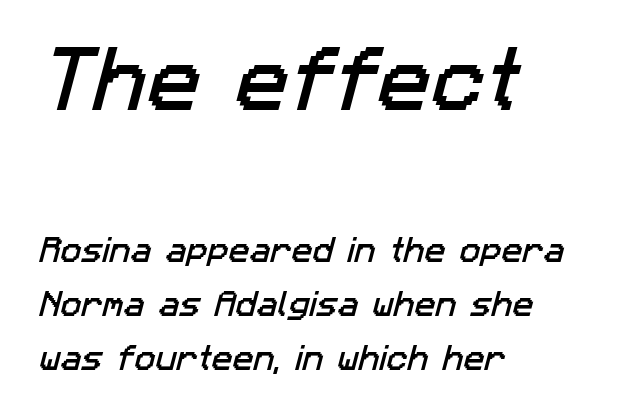
Q: Is the typeface a serif or a sans-serif typeface? A: Sans-serif.
Q: Is the text underlined? A: No.
Q: How is the paragraph aligned? A: Left-aligned.
Q: Is the spacing between letters normal or unusually wide? A: Normal.
Q: Is the spacing between lines tight, normal or loose? A: Loose.
Q: Which block of text is set in a larger size, the first (top) or the second (bottom)? A: The first (top) one.
Q: Width (condensed, normal, or wide)? A: Normal.
Q: Stroke contrast? A: Low.
Q: x-height? A: Medium.
Q: Monospaced? A: No.
